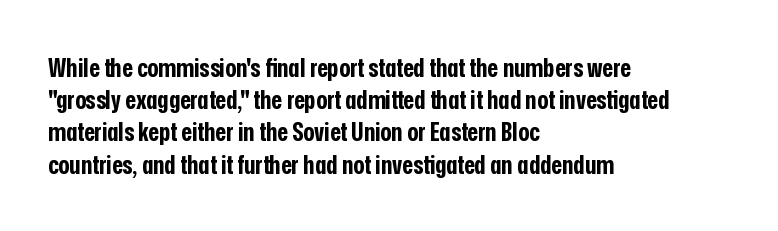
{"italic": "no", "bold": "yes", "underline": "no", "align": "left", "line_spacing_ratio": 1.24, "letter_spacing": "normal", "letter_spacing_em": 0.0, "glyph_px": 26}
